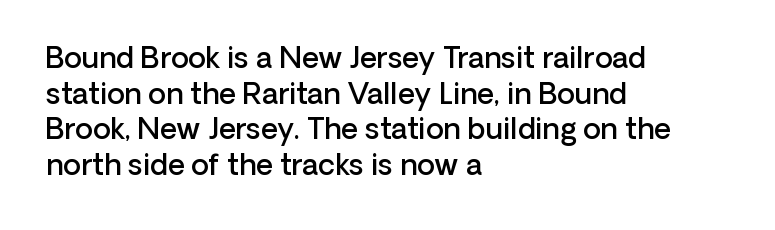
Caption: semibold face, moderately heavy strokes. The passage is arranged the way most books set body copy — flush left. The passage shown is typeset with a sans-serif family. A clean baseline with only descenders dipping below it. Here the designer chose a conventional face with non-uniform glyph widths. Does extra space separate the letters? No, they use regular spacing.
